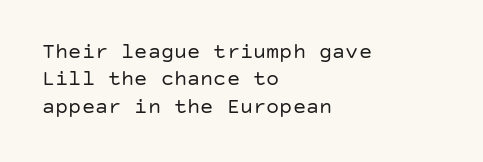
The image shows 22 px text type, upright; set left-aligned, normal line spacing (1.25x), normal letter spacing, not underlined.
